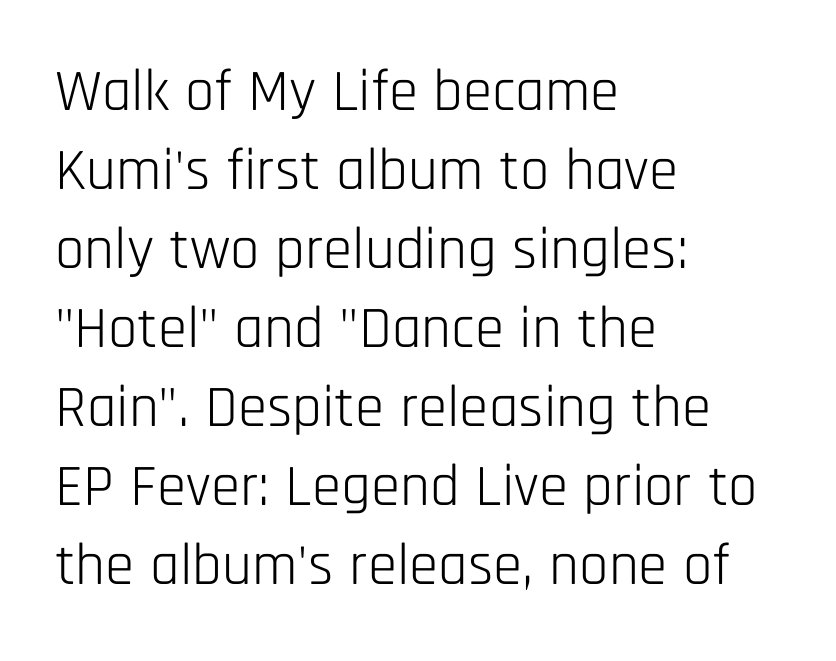
Q: Is the text bold? A: No.
Q: Is the text italic (slanted)? A: No, it is upright.
Q: Is the typeface a serif or a sans-serif typeface? A: Sans-serif.
Q: Is the text underlined? A: No.
Q: How is the paragraph aligned? A: Left-aligned.
Q: Is the spacing between letters normal or unusually wide? A: Normal.
Q: Is the spacing between lines tight, normal or loose? A: Normal.
Q: Width (condensed, normal, or wide)? A: Condensed.
Q: Stroke contrast? A: Low.
Q: x-height? A: Large.
Q: Monospaced? A: No.
